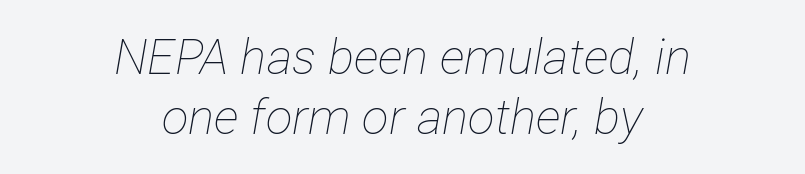
Q: Is the text bold? A: No.
Q: Is the text italic (slanted)? A: Yes, it leans right by about 12 degrees.
Q: Is the text underlined? A: No.
Q: How is the paragraph aligned? A: Centered.
Q: Is the spacing between letters normal or unusually wide? A: Normal.
Q: Width (condensed, normal, or wide)? A: Condensed.
Q: Stroke contrast? A: Low.
Q: x-height? A: Medium.
Q: Monospaced? A: No.
